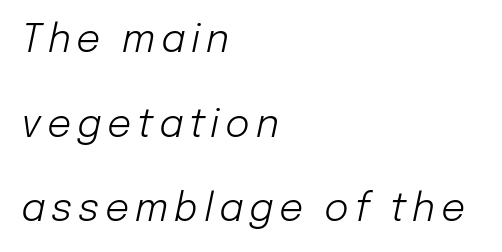
The image shows 38 px light type, italic (leaning right); set left-aligned, loose line spacing (2.23x), not underlined; low stroke contrast and a medium x-height.
